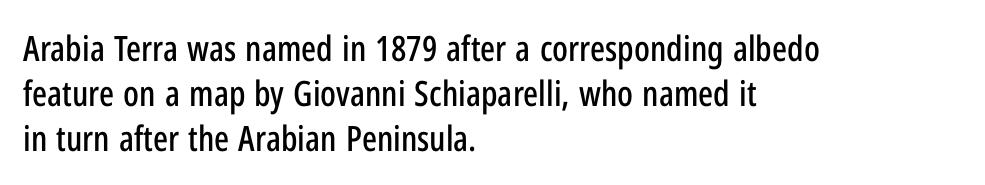
Check under the words: just untouched page. The letters carry no serifs — their stems end cleanly without finishing strokes. A student would call this left alignment; a typographer would say flush left, rag right. Does the lettering tilt? It doesn't — this is upright. Nobody touched the tracking dial on this one. The letters advance in unequal steps, a hallmark of proportional type.
